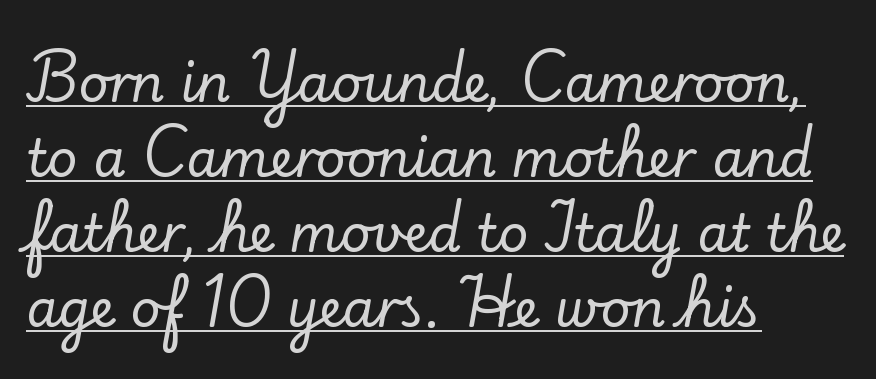
Q: Is the text italic (slanted)? A: Yes.
Q: Is the typeface a serif or a sans-serif typeface? A: Serif.
Q: Is the text underlined? A: Yes.
Q: How is the paragraph aligned? A: Left-aligned.
Q: Is the spacing between letters normal or unusually wide? A: Normal.
Q: Is the spacing between lines tight, normal or loose? A: Normal.
Q: Width (condensed, normal, or wide)? A: Normal.
Q: Stroke contrast? A: Low.
Q: x-height? A: Small.
Q: Monospaced? A: No.
